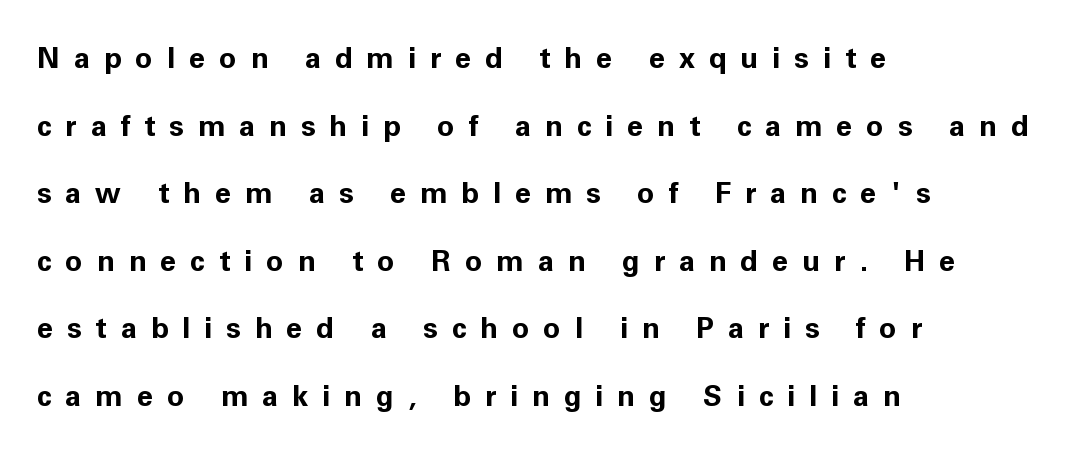
Q: Is the text bold? A: Yes.
Q: Is the text italic (slanted)? A: No, it is upright.
Q: Is the typeface a serif or a sans-serif typeface? A: Sans-serif.
Q: Is the text underlined? A: No.
Q: How is the paragraph aligned? A: Left-aligned.
Q: Is the spacing between letters normal or unusually wide? A: Unusually wide.
Q: Is the spacing between lines tight, normal or loose? A: Loose.
Q: Width (condensed, normal, or wide)? A: Normal.
Q: Stroke contrast? A: Low.
Q: x-height? A: Medium.
Q: Monospaced? A: No.
